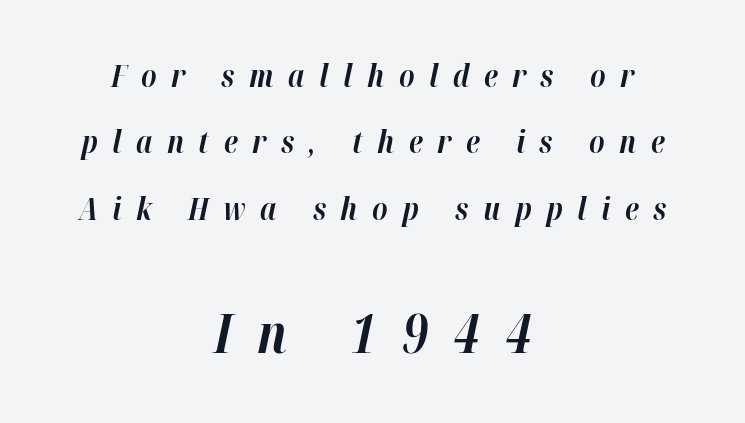
{"italic": "yes", "lean": "right", "slant_degrees": 12, "bold": "yes", "weight": "bold", "width": "normal", "stroke_contrast": "high", "x_height": "medium", "monospaced": "no", "underline": "no", "align": "center", "line_spacing": "loose", "line_spacing_ratio": 2.14, "letter_spacing": "wide", "letter_spacing_em": 0.47, "larger_block": "second", "size_ratio": 1.74, "glyph_px": 54}
